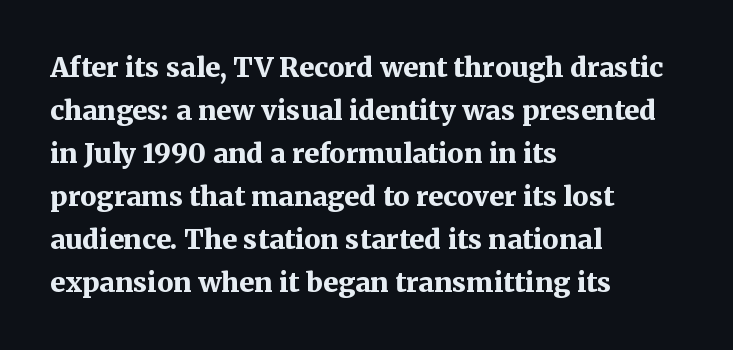
Typesetter's note: full bold, strokes at maximum text heaviness. Quick note: interline space is typical. Compared with a centered layout, this one pins lines to the left instead. Tall strokes in this sample are plumb rather than angled. The tracking reads as untouched default to a designer's eye. Has an underline been added? It has not.
